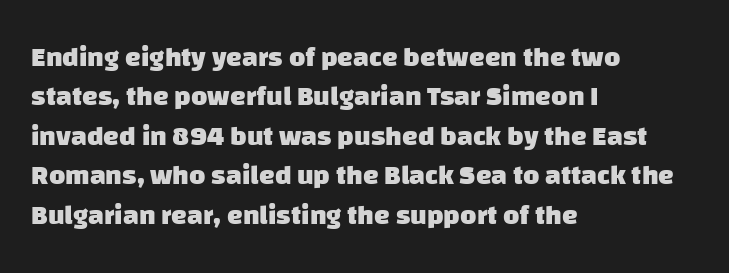
Q: Is the text bold? A: Yes.
Q: Is the typeface a serif or a sans-serif typeface? A: Sans-serif.
Q: Is the text underlined? A: No.
Q: How is the paragraph aligned? A: Left-aligned.
Q: Is the spacing between letters normal or unusually wide? A: Normal.
Q: Is the spacing between lines tight, normal or loose? A: Normal.
Q: Width (condensed, normal, or wide)? A: Normal.
Q: Stroke contrast? A: Low.
Q: x-height? A: Large.
Q: Monospaced? A: No.
